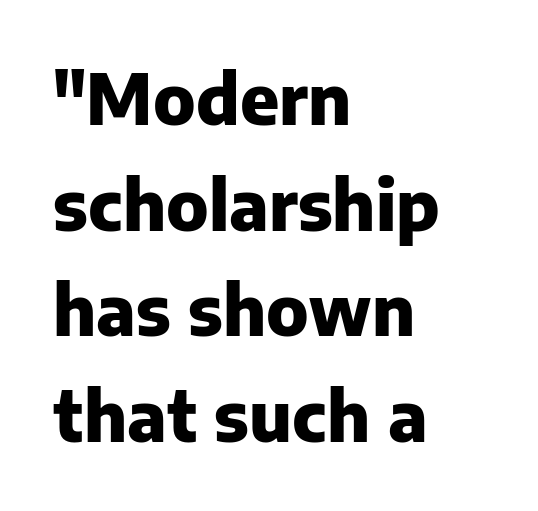
Q: Is the text bold? A: Yes.
Q: Is the text italic (slanted)? A: No, it is upright.
Q: Is the typeface a serif or a sans-serif typeface? A: Sans-serif.
Q: Is the text underlined? A: No.
Q: How is the paragraph aligned? A: Left-aligned.
Q: Is the spacing between letters normal or unusually wide? A: Normal.
Q: Is the spacing between lines tight, normal or loose? A: Normal.
Q: Width (condensed, normal, or wide)? A: Normal.
Q: Stroke contrast? A: Low.
Q: x-height? A: Medium.
Q: Monospaced? A: No.
